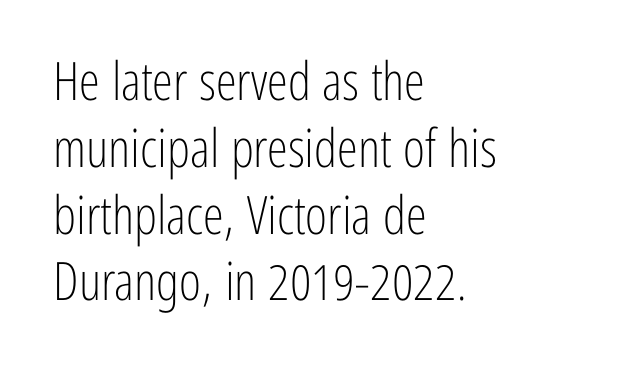
The image shows 53 px light, condensed sans-serif type, upright; set left-aligned, normal line spacing (1.26x), normal letter spacing, not underlined; low stroke contrast and a medium x-height.
